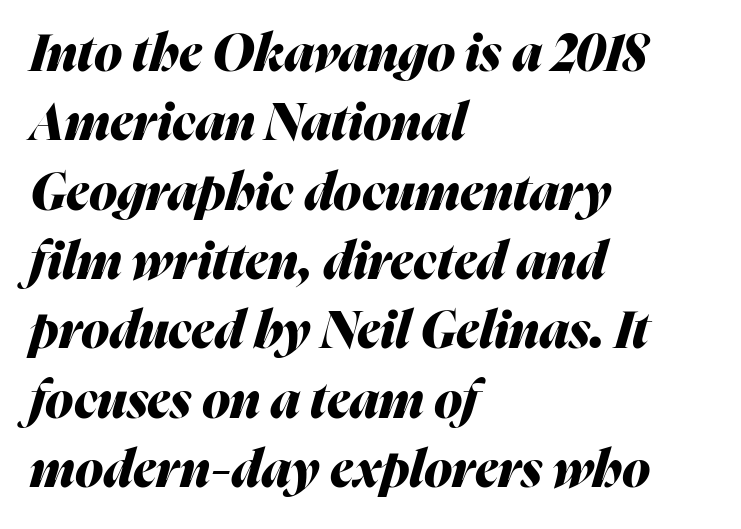
Q: Is the text bold? A: Yes.
Q: Is the text italic (slanted)? A: Yes, it leans right by about 16 degrees.
Q: Is the text underlined? A: No.
Q: How is the paragraph aligned? A: Left-aligned.
Q: Is the spacing between letters normal or unusually wide? A: Normal.
Q: Is the spacing between lines tight, normal or loose? A: Normal.
Q: Width (condensed, normal, or wide)? A: Normal.
Q: Stroke contrast? A: Medium.
Q: x-height? A: Medium.
Q: Monospaced? A: No.
